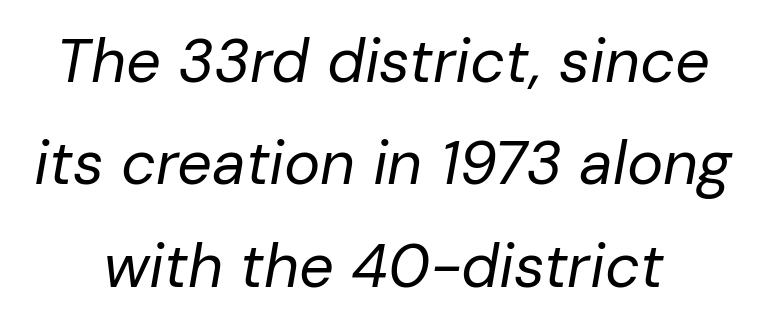
The image shows 61 px regular-weight type, italic (leaning right); set normal line spacing (1.68x), normal letter spacing, not underlined; low stroke contrast and a medium x-height.
